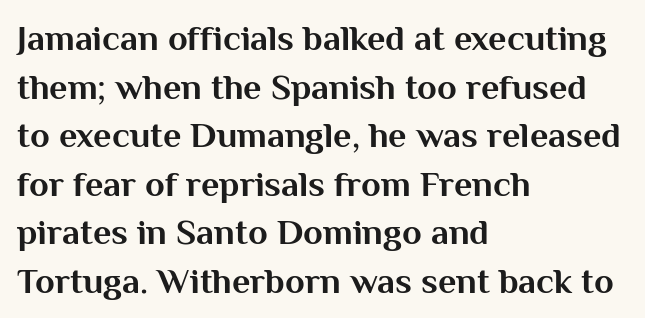
Q: Is the text bold? A: Yes.
Q: Is the text italic (slanted)? A: No, it is upright.
Q: Is the typeface a serif or a sans-serif typeface? A: Sans-serif.
Q: Is the text underlined? A: No.
Q: How is the paragraph aligned? A: Left-aligned.
Q: Is the spacing between letters normal or unusually wide? A: Normal.
Q: Is the spacing between lines tight, normal or loose? A: Normal.
Q: Width (condensed, normal, or wide)? A: Normal.
Q: Stroke contrast? A: Medium.
Q: x-height? A: Medium.
Q: Monospaced? A: No.
